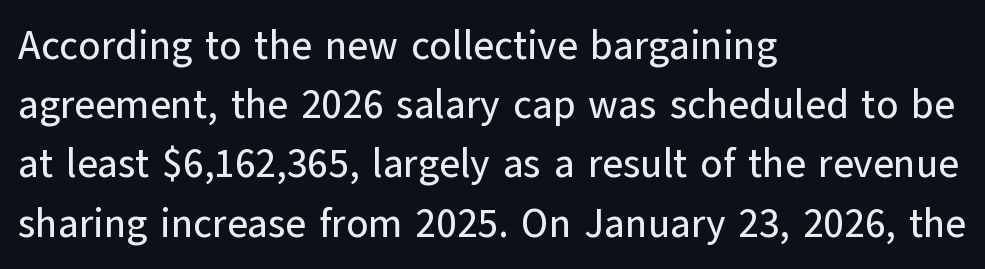
Looks like regular typesetting: each glyph gets only the width it needs. The font's upright variant was chosen for this text. In CSS terms this would be text-align: left. In terms of letterform style, serifs are entirely absent.
